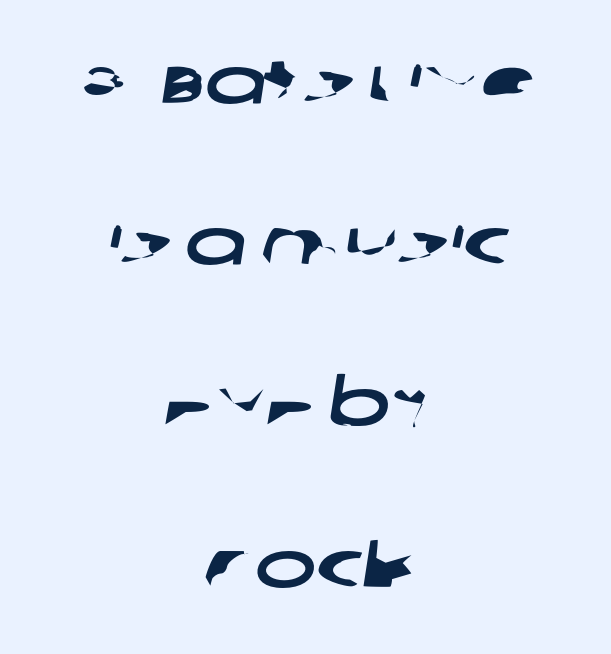
{"serif": "no", "width": "wide", "stroke_contrast": "low", "x_height": "large", "monospaced": "no", "underline": "no", "align": "center", "line_spacing": "loose", "line_spacing_ratio": 2.48, "letter_spacing": "normal", "letter_spacing_em": 0.0, "glyph_px": 65}
